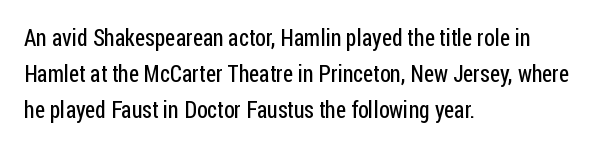
The image shows 23 px text type, upright; set left-aligned, normal line spacing (1.56x), normal letter spacing, not underlined.
